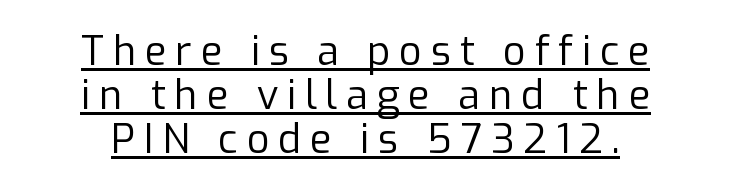
{"serif": "no", "italic": "no", "bold": "no", "weight": "regular", "width": "normal", "stroke_contrast": "low", "x_height": "medium", "monospaced": "no", "underline": "yes", "align": "center", "line_spacing": "tight", "line_spacing_ratio": 1.1, "letter_spacing": "wide", "letter_spacing_em": 0.22, "glyph_px": 40}
